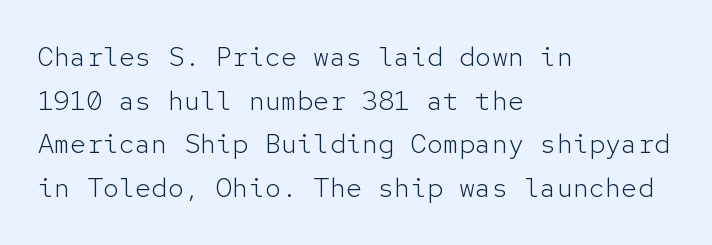
Q: Is the text bold? A: No.
Q: Is the text italic (slanted)? A: No, it is upright.
Q: Is the text underlined? A: No.
Q: How is the paragraph aligned? A: Left-aligned.
Q: Is the spacing between letters normal or unusually wide? A: Normal.
Q: Is the spacing between lines tight, normal or loose? A: Normal.
